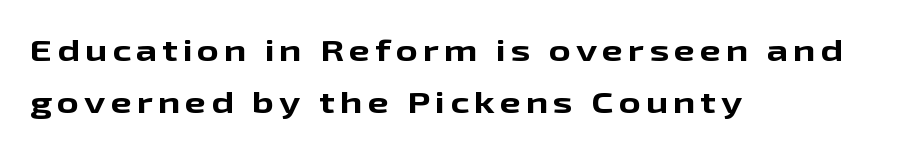
Q: Is the text bold? A: Yes.
Q: Is the text italic (slanted)? A: No, it is upright.
Q: Is the typeface a serif or a sans-serif typeface? A: Sans-serif.
Q: Is the text underlined? A: No.
Q: How is the paragraph aligned? A: Left-aligned.
Q: Width (condensed, normal, or wide)? A: Wide.
Q: Stroke contrast? A: Low.
Q: x-height? A: Medium.
Q: Monospaced? A: No.
